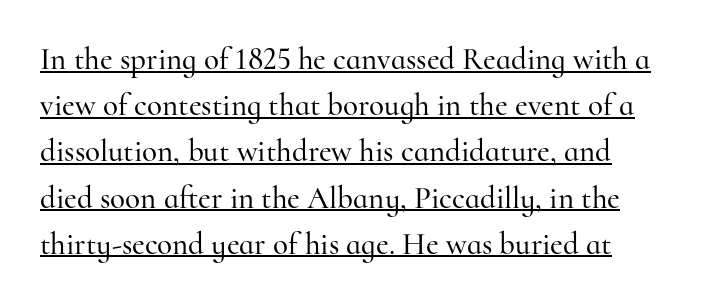
{"serif": "yes", "italic": "no", "width": "normal", "stroke_contrast": "high", "x_height": "small", "monospaced": "no", "underline": "yes", "line_spacing": "normal", "line_spacing_ratio": 1.49, "letter_spacing": "normal", "letter_spacing_em": 0.0, "glyph_px": 31}
